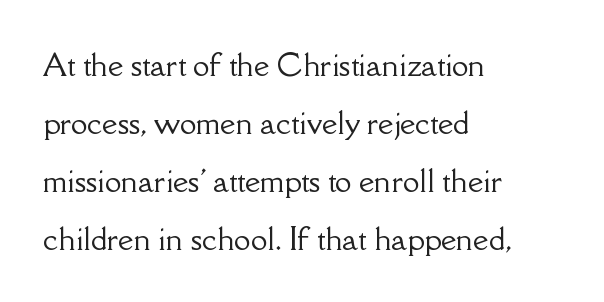
The image shows 30 px serif type, upright; set left-aligned, loose line spacing (1.93x), normal letter spacing, not underlined; low stroke contrast and a small x-height.
